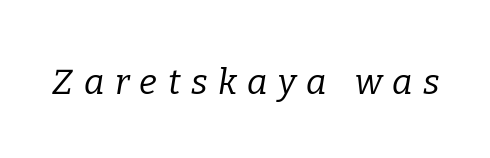
The letters advance in unequal steps, a hallmark of proportional type. The weight tops out at a normal text grade. These lines have a slow, spaced-out rhythm from letter to letter. The designer went with a serif here, giving each stem small feet. Letters rest on an invisible, unmarked baseline.
